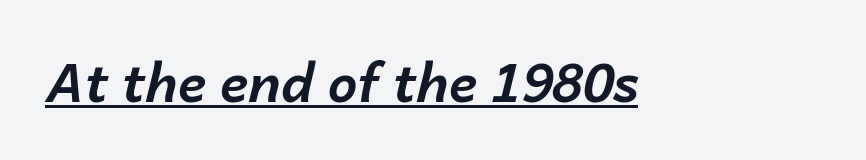
The image shows 53 px bold type, italic (leaning right); set normal letter spacing, underlined; low stroke contrast and a medium x-height.
